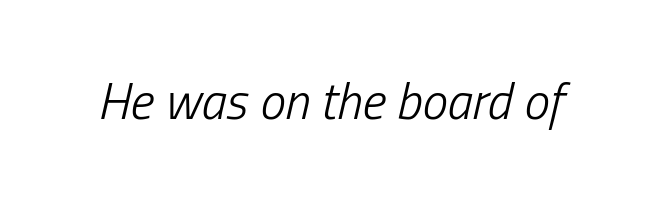
Q: Is the text bold? A: No.
Q: Is the text italic (slanted)? A: Yes, it leans right by about 13 degrees.
Q: Is the text underlined? A: No.
Q: Is the spacing between letters normal or unusually wide? A: Normal.
Q: Width (condensed, normal, or wide)? A: Condensed.
Q: Stroke contrast? A: Low.
Q: x-height? A: Medium.
Q: Monospaced? A: No.
